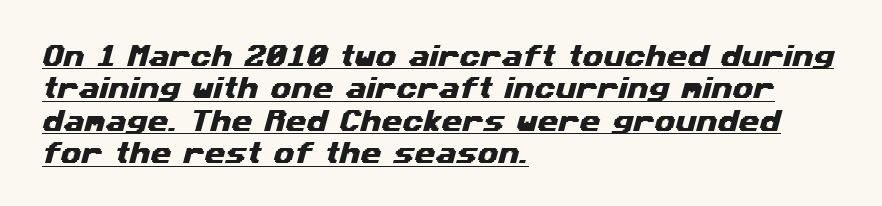
{"underline": "yes", "align": "left", "line_spacing": "normal", "line_spacing_ratio": 1.35, "letter_spacing": "normal", "letter_spacing_em": 0.0, "glyph_px": 24}
